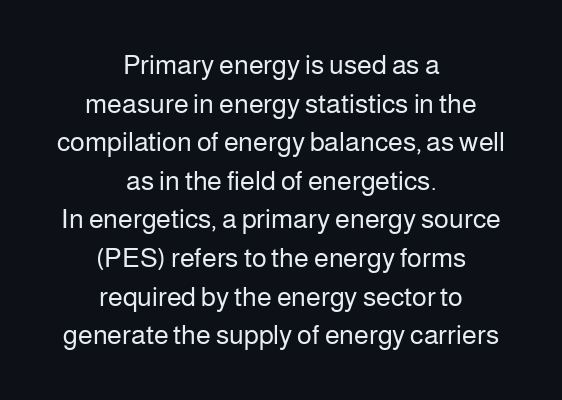
Q: Is the text bold? A: No.
Q: Is the text italic (slanted)? A: No, it is upright.
Q: Is the text underlined? A: No.
Q: How is the paragraph aligned? A: Centered.
Q: Is the spacing between letters normal or unusually wide? A: Normal.
Q: Is the spacing between lines tight, normal or loose? A: Normal.
